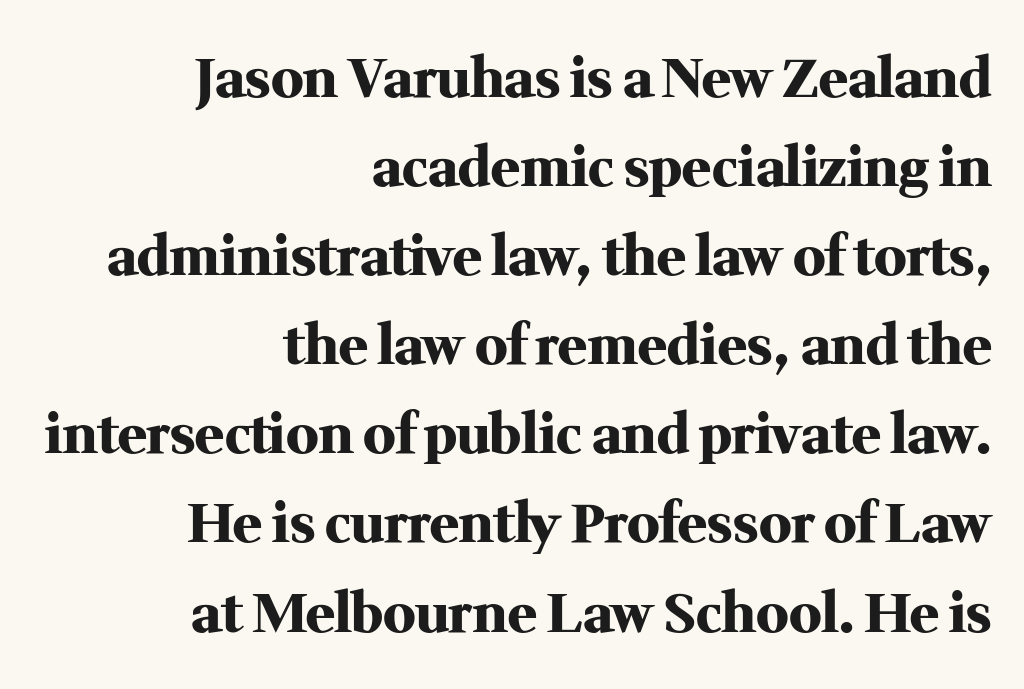
{"serif": "yes", "italic": "no", "bold": "yes", "weight": "heavy", "width": "normal", "stroke_contrast": "medium", "x_height": "medium", "monospaced": "no", "underline": "no", "align": "right", "line_spacing": "normal", "line_spacing_ratio": 1.65, "letter_spacing": "normal", "letter_spacing_em": 0.0, "glyph_px": 54}
